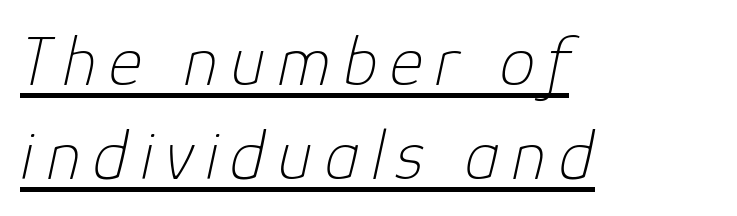
Q: Is the text bold? A: No.
Q: Is the text italic (slanted)? A: Yes, it leans right by about 12 degrees.
Q: Is the text underlined? A: Yes.
Q: How is the paragraph aligned? A: Left-aligned.
Q: Is the spacing between lines tight, normal or loose? A: Normal.
Q: Width (condensed, normal, or wide)? A: Normal.
Q: Stroke contrast? A: Low.
Q: x-height? A: Medium.
Q: Monospaced? A: No.
